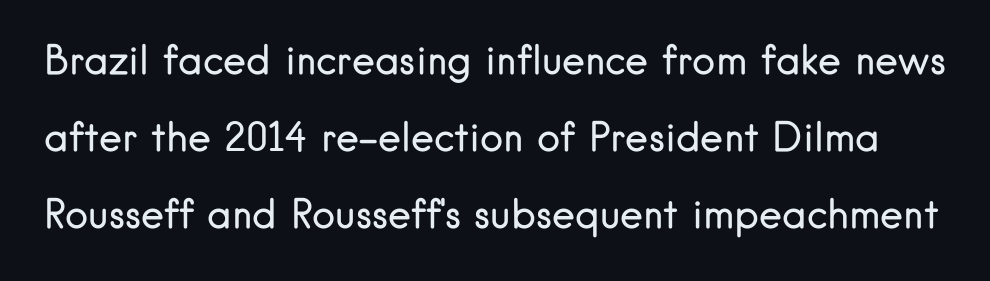
To sum up the face: it is a sans, with no serifs. Rendered with straight, roman letterforms. The strokes are not fattened; the text isn't bold. Do the characters align in a grid? No, the font is proportional. Type without underlining.
